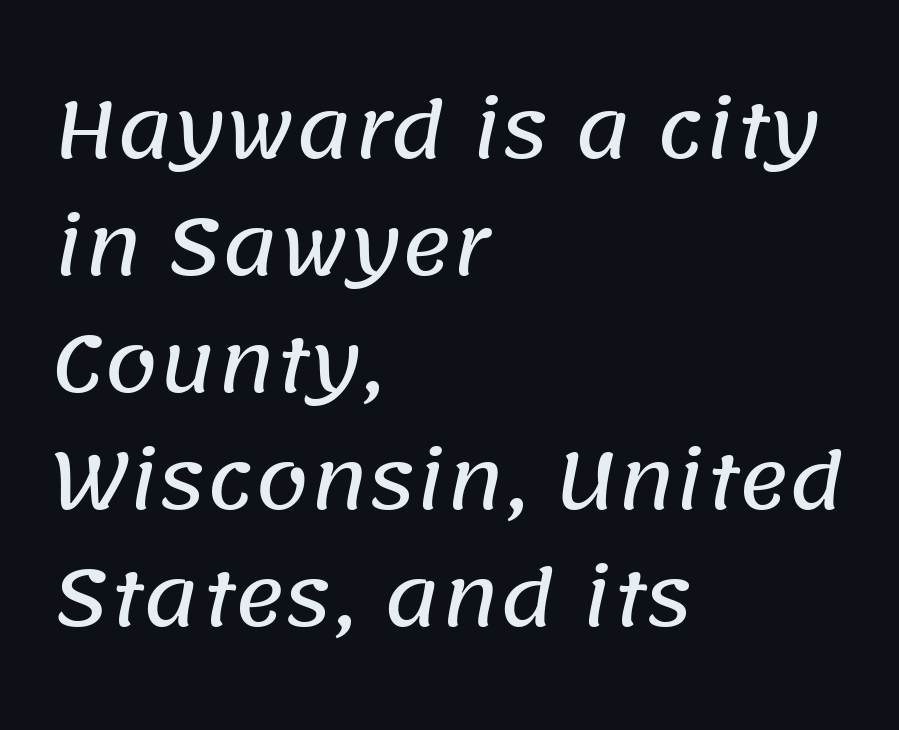
To sum up the face: it is a sans, with no serifs. The space between consecutive lines is moderate. Is the letter spacing exaggerated? No — it looks like the ordinary default. In CSS terms this would be text-align: left. You could not count columns in this text — the font is proportionally spaced.
